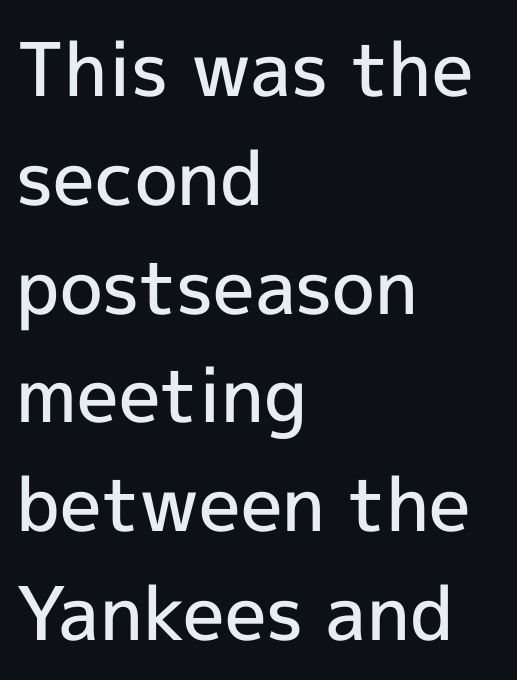
{"serif": "no", "italic": "no", "bold": "semi", "weight": "semibold", "width": "normal", "x_height": "medium", "monospaced": "no", "underline": "no", "align": "left", "line_spacing": "normal", "line_spacing_ratio": 1.47, "letter_spacing": "normal", "letter_spacing_em": 0.0, "glyph_px": 74}
